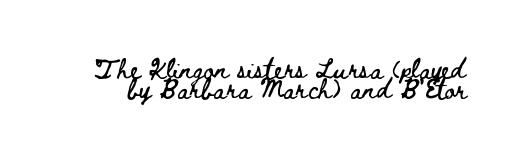
Q: Is the text underlined? A: No.
Q: Is the spacing between letters normal or unusually wide? A: Normal.
Q: Is the spacing between lines tight, normal or loose? A: Tight.
